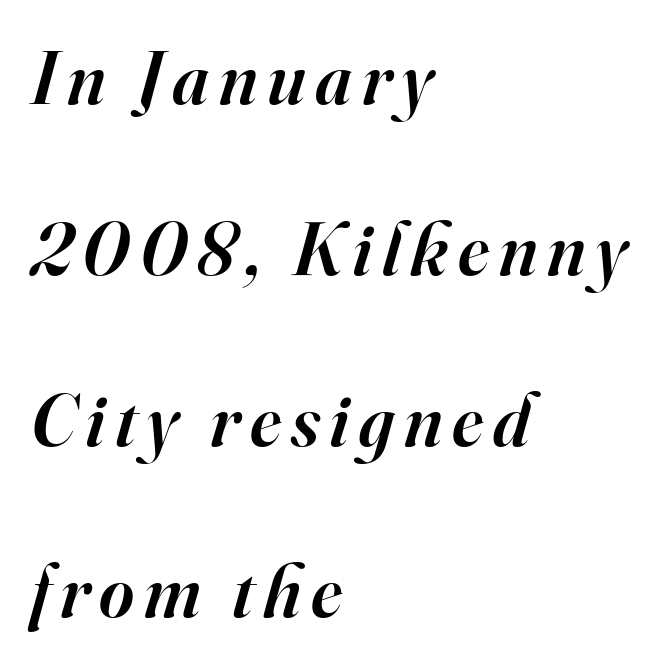
Q: Is the text bold? A: Semi-bold.
Q: Is the text italic (slanted)? A: Yes, it leans right by about 16 degrees.
Q: Is the typeface a serif or a sans-serif typeface? A: Serif.
Q: Is the text underlined? A: No.
Q: How is the paragraph aligned? A: Left-aligned.
Q: Is the spacing between lines tight, normal or loose? A: Loose.
Q: Width (condensed, normal, or wide)? A: Normal.
Q: Stroke contrast? A: High.
Q: x-height? A: Small.
Q: Monospaced? A: No.
